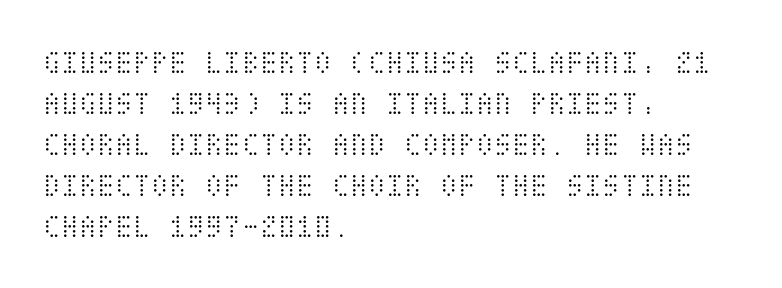
The image shows 33 px light, condensed type, upright; set left-aligned, line spacing 1.24x, normal letter spacing, not underlined; medium stroke contrast and a large x-height.
